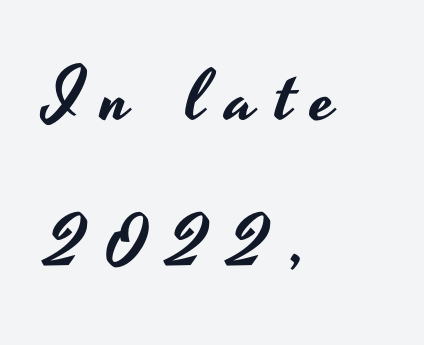
Glance below the letters and you will spot only blank space. The passage shown stacks its lines with a broad gap. Character widths vary here, with narrow letters taking less room than wide ones. Alignment: flush left. Is this a sans? Yes — the strokes have no serifs. Tracking here is generous; glyphs stand well apart from one another.
